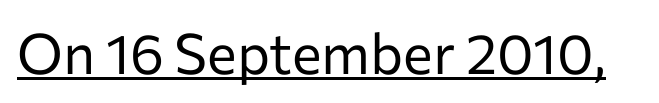
Q: Is the text bold? A: No.
Q: Is the text italic (slanted)? A: No, it is upright.
Q: Is the typeface a serif or a sans-serif typeface? A: Sans-serif.
Q: Is the text underlined? A: Yes.
Q: Is the spacing between letters normal or unusually wide? A: Normal.
Q: Width (condensed, normal, or wide)? A: Normal.
Q: Stroke contrast? A: Low.
Q: x-height? A: Medium.
Q: Monospaced? A: No.
